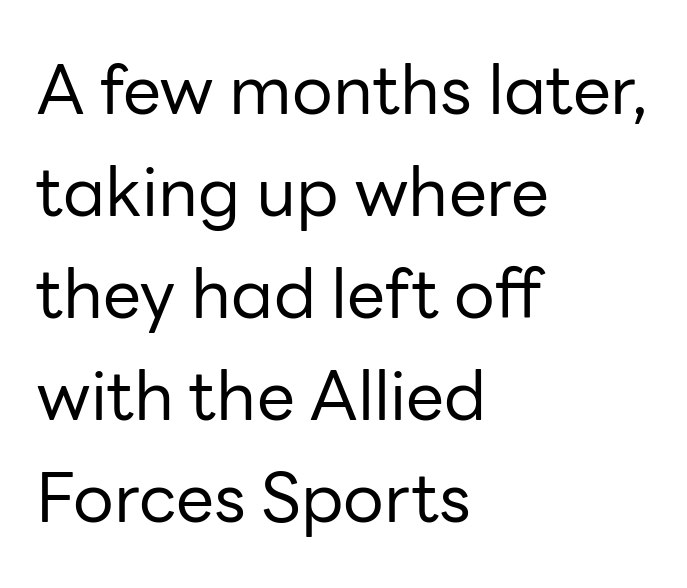
The image shows 68 px regular-weight sans-serif type, upright; set left-aligned, normal line spacing (1.5x), normal letter spacing, not underlined; low stroke contrast and a medium x-height.
